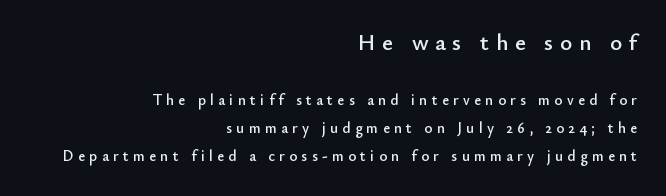
{"italic": "no", "underline": "no", "align": "right", "line_spacing_ratio": 1.88, "letter_spacing": "wide", "letter_spacing_em": 0.29, "larger_block": "first", "size_ratio": 1.53, "glyph_px": 23}
